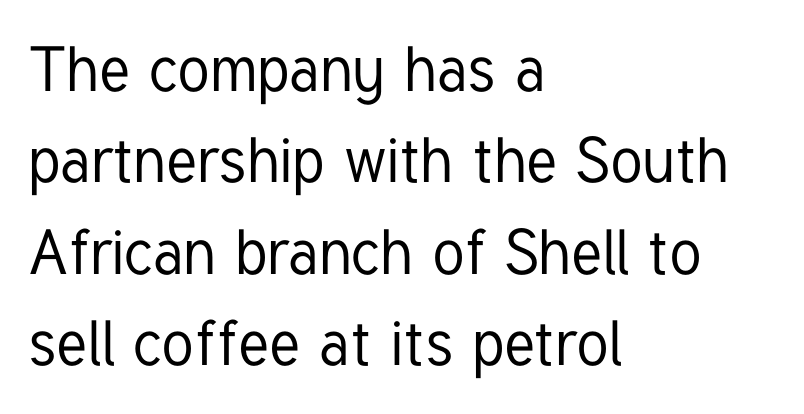
Vertically, the passage feels balanced, rows spaced as you'd expect. You can tell it's not italic because the verticals are truly vertical. Caption: multi-line text, flush left, ragged right. The foot of each line stays bare and open.
